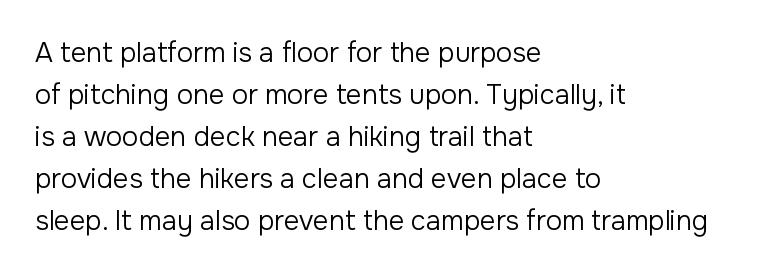
Q: Is the text bold? A: No.
Q: Is the text italic (slanted)? A: No, it is upright.
Q: Is the text underlined? A: No.
Q: How is the paragraph aligned? A: Left-aligned.
Q: Is the spacing between letters normal or unusually wide? A: Normal.
Q: Is the spacing between lines tight, normal or loose? A: Normal.
